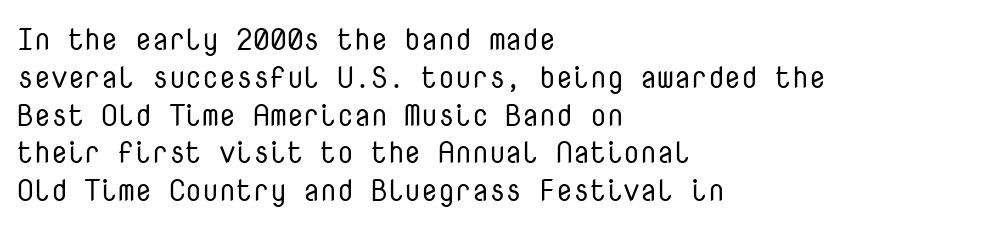
The image shows 30 px regular-weight sans-serif type, upright, monospaced; set left-aligned, normal line spacing (1.26x), normal letter spacing, not underlined; low stroke contrast and a medium x-height.
